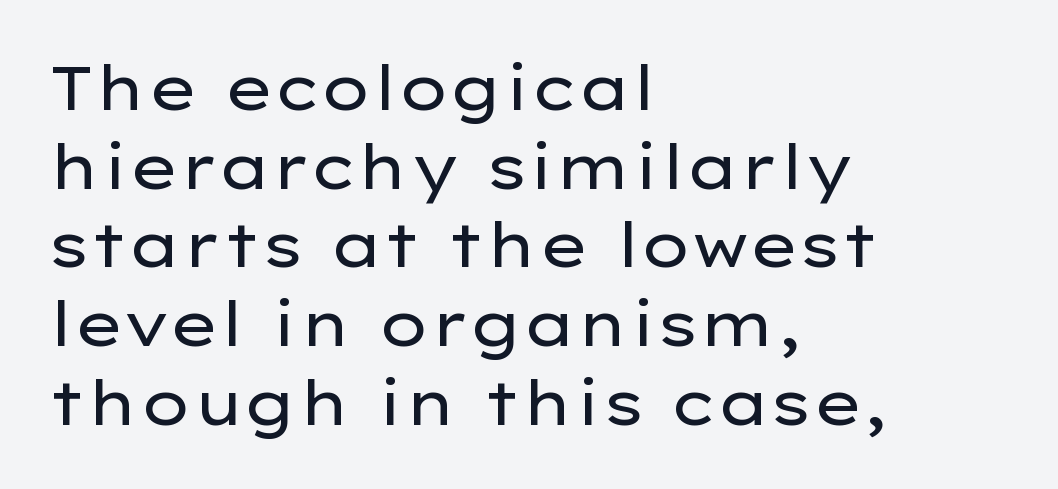
Q: Is the text bold? A: No.
Q: Is the text italic (slanted)? A: No, it is upright.
Q: Is the typeface a serif or a sans-serif typeface? A: Sans-serif.
Q: Is the text underlined? A: No.
Q: How is the paragraph aligned? A: Left-aligned.
Q: Is the spacing between letters normal or unusually wide? A: Normal.
Q: Is the spacing between lines tight, normal or loose? A: Normal.
Q: Width (condensed, normal, or wide)? A: Wide.
Q: Stroke contrast? A: Low.
Q: x-height? A: Medium.
Q: Monospaced? A: No.
